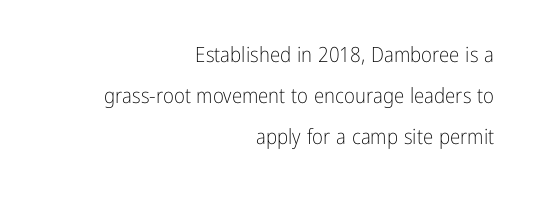
Q: Is the text bold? A: No.
Q: Is the text italic (slanted)? A: No, it is upright.
Q: Is the text underlined? A: No.
Q: How is the paragraph aligned? A: Right-aligned.
Q: Is the spacing between letters normal or unusually wide? A: Normal.
Q: Is the spacing between lines tight, normal or loose? A: Loose.
